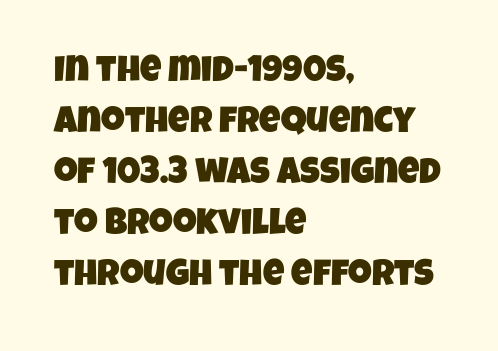
Q: Is the typeface a serif or a sans-serif typeface? A: Sans-serif.
Q: Is the text underlined? A: No.
Q: How is the paragraph aligned? A: Left-aligned.
Q: Is the spacing between letters normal or unusually wide? A: Normal.
Q: Is the spacing between lines tight, normal or loose? A: Normal.
Q: Width (condensed, normal, or wide)? A: Condensed.
Q: Stroke contrast? A: Low.
Q: x-height? A: Large.
Q: Monospaced? A: No.
